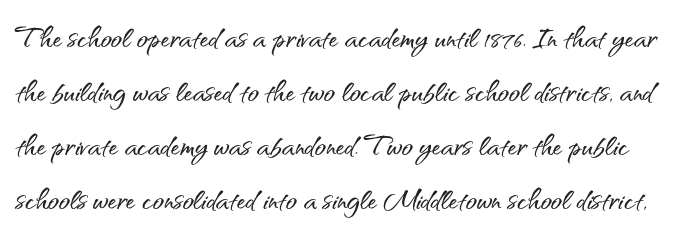
The image shows 37 px sans-serif type; set normal line spacing (1.46x), normal letter spacing, not underlined; medium stroke contrast and a small x-height.
